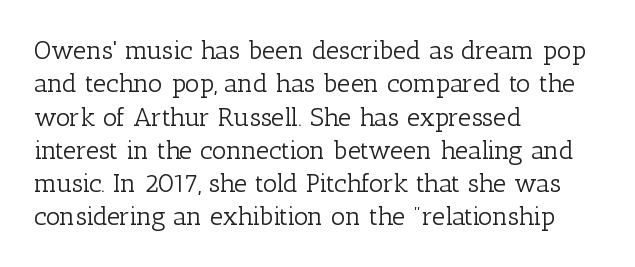
{"italic": "no", "bold": "no", "underline": "no", "align": "left", "line_spacing": "normal", "line_spacing_ratio": 1.28, "letter_spacing": "normal", "letter_spacing_em": 0.0, "glyph_px": 26}
